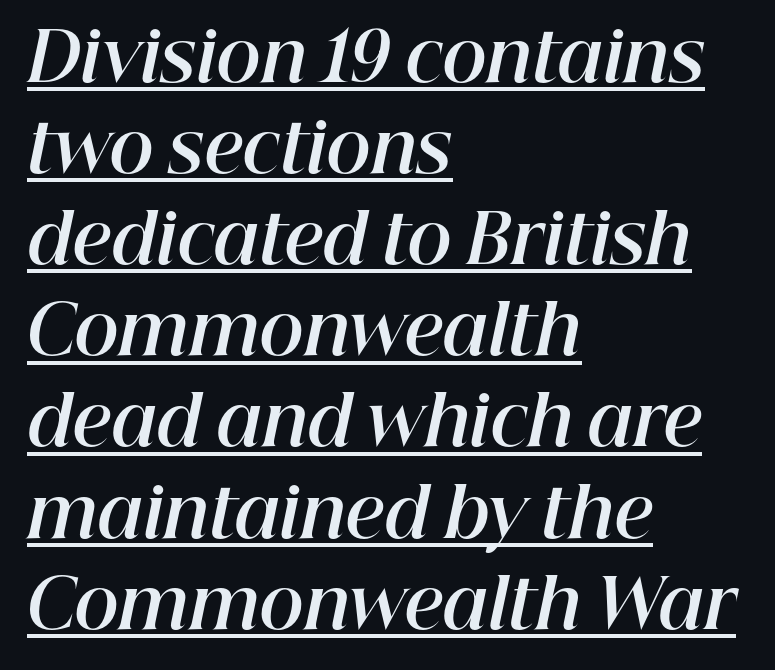
Q: Is the text bold? A: Yes.
Q: Is the text italic (slanted)? A: Yes, it leans right by about 12 degrees.
Q: Is the text underlined? A: Yes.
Q: How is the paragraph aligned? A: Left-aligned.
Q: Is the spacing between letters normal or unusually wide? A: Normal.
Q: Is the spacing between lines tight, normal or loose? A: Normal.
Q: Width (condensed, normal, or wide)? A: Normal.
Q: Stroke contrast? A: High.
Q: x-height? A: Medium.
Q: Monospaced? A: No.
